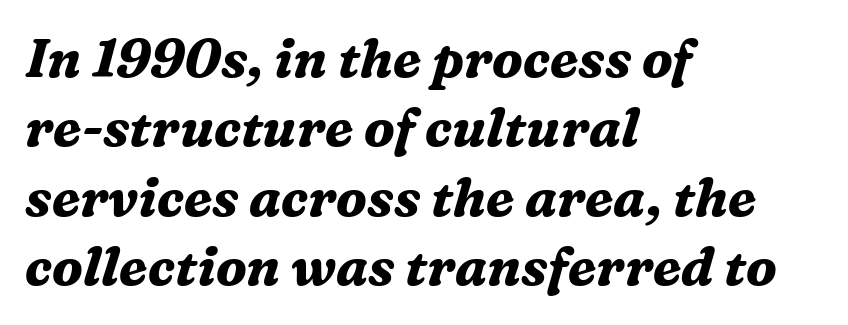
The image shows 53 px bold serif type, italic (leaning right); set left-aligned, normal line spacing (1.31x), normal letter spacing, not underlined; medium stroke contrast and a medium x-height.
